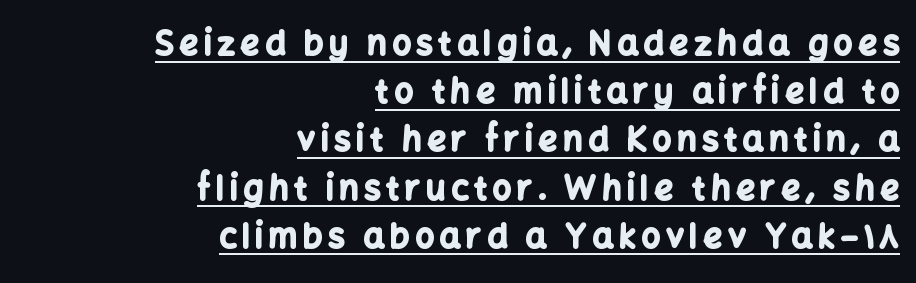
Note the varied advance widths — an 'i' is clearly narrower than an 'm'. What's the leading like? Ordinary, nothing unusual. These lines are composed in type without serifs. The rendering uses a bold face; every stroke is thick and dark. Horizontal alignment here is rightward, an uncommon choice for prose. It's the straight-up-and-down kind of type.
